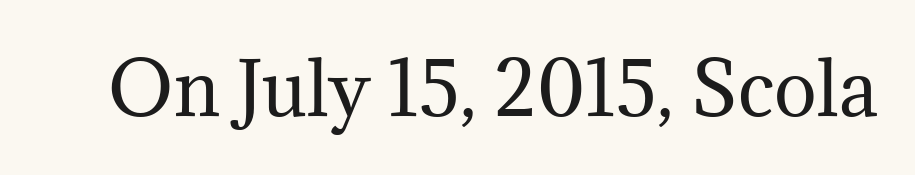
Tracking here is standard; glyphs follow each other at the usual distance. Designer's note — italics off, roman on. Check under the words: just untouched page. No letter is thick-stroked: the sample isn't bold.
